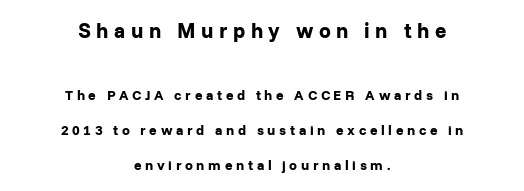
{"italic": "no", "bold": "yes", "underline": "no", "align": "center", "line_spacing": "loose", "line_spacing_ratio": 2.49, "letter_spacing": "wide", "letter_spacing_em": 0.26, "larger_block": "first", "size_ratio": 1.5, "glyph_px": 21}
